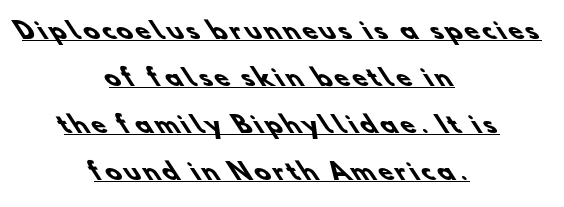
The words here are underlined. Its strokes are broad and dark, the hallmark of bold type. How would I describe the line gaps? Wide and relaxed. The lines are quadded center.
